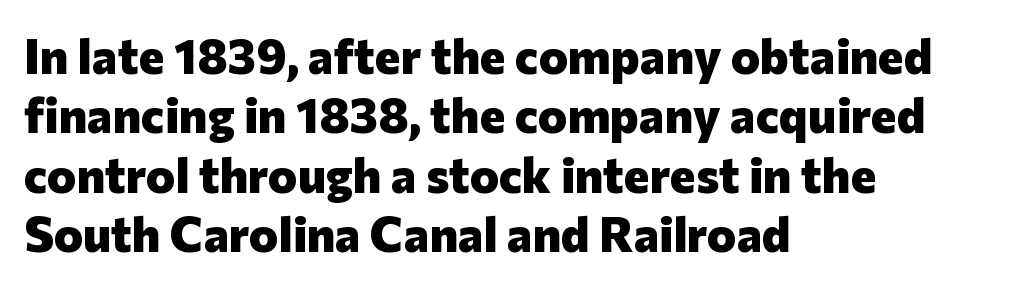
The image shows 49 px heavy sans-serif type, upright; set left-aligned, line spacing 1.21x, normal letter spacing, not underlined; low stroke contrast and a medium x-height.
